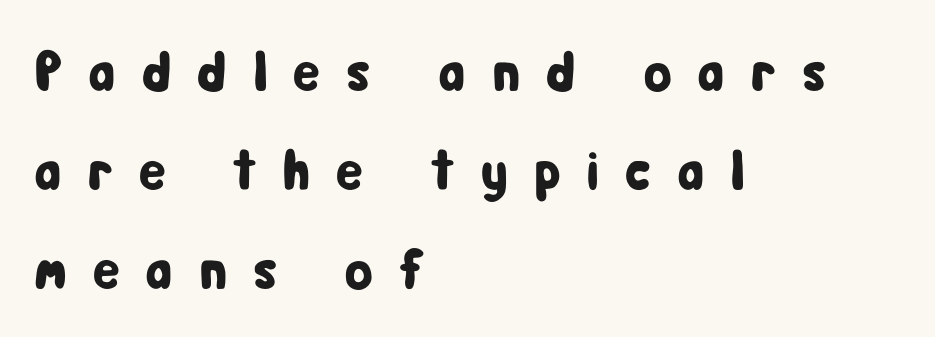
{"serif": "no", "italic": "no", "width": "condensed", "stroke_contrast": "low", "x_height": "medium", "monospaced": "no", "underline": "no", "align": "left", "line_spacing_ratio": 1.74, "letter_spacing": "wide", "letter_spacing_em": 0.45, "glyph_px": 57}
